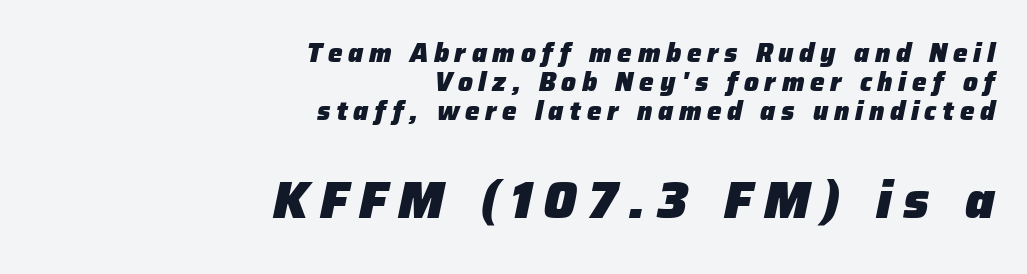
{"italic": "yes", "lean": "right", "slant_degrees": 12, "bold": "yes", "weight": "heavy", "width": "normal", "stroke_contrast": "low", "x_height": "medium", "monospaced": "no", "underline": "no", "align": "right", "line_spacing": "tight", "line_spacing_ratio": 1.12, "letter_spacing": "wide", "letter_spacing_em": 0.22, "larger_block": "second", "size_ratio": 1.96, "glyph_px": 51}
